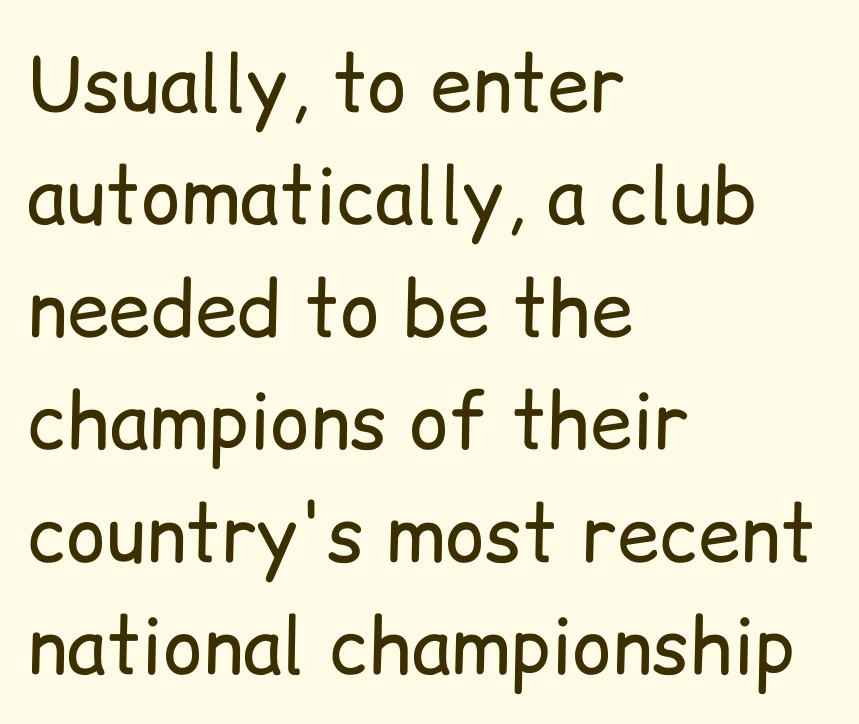
Q: Is the text bold? A: No.
Q: Is the text italic (slanted)? A: No, it is upright.
Q: Is the typeface a serif or a sans-serif typeface? A: Sans-serif.
Q: Is the text underlined? A: No.
Q: How is the paragraph aligned? A: Left-aligned.
Q: Is the spacing between letters normal or unusually wide? A: Normal.
Q: Is the spacing between lines tight, normal or loose? A: Normal.
Q: Width (condensed, normal, or wide)? A: Normal.
Q: Stroke contrast? A: Low.
Q: x-height? A: Medium.
Q: Monospaced? A: No.
